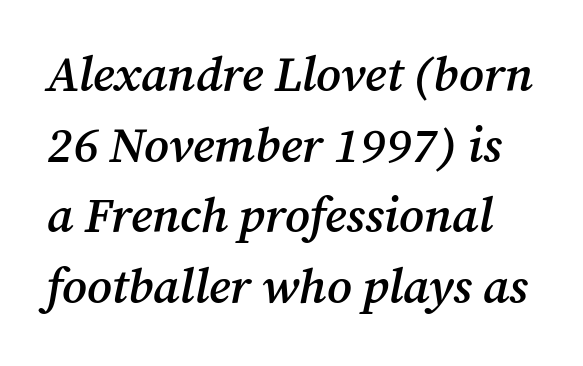
The rendering uses a semibold face; strokes are thickened but not to full bold. These lines were composed using italics. These lines are rendered in a variable-pitch font. Inter-character spacing is left at the font's built-in metrics. The space between consecutive lines is moderate.
